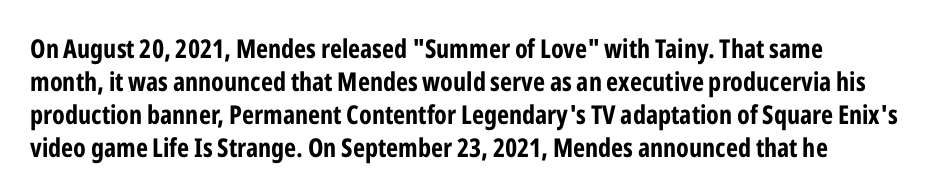
The image shows 26 px bold type, upright; set left-aligned, normal line spacing (1.27x), normal letter spacing, not underlined.
